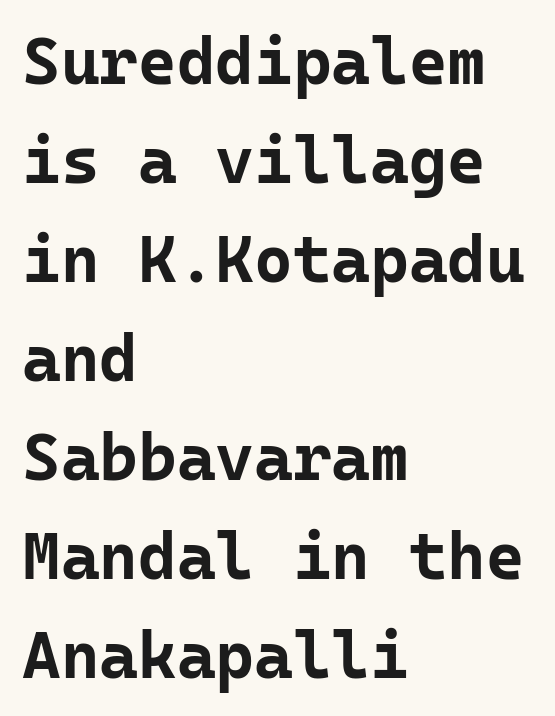
Reading down the block, your eye returns to a fixed left position each line. The space between consecutive lines is moderate. The characters display no serif detailing; their extremities are plain. Descender tails drop into unmarked territory. Ascenders rise straight up at ninety degrees.
